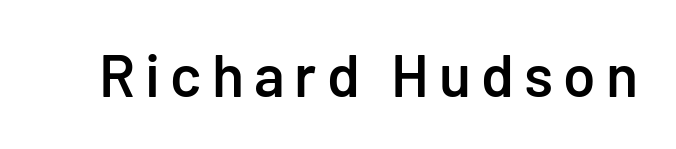
{"serif": "no", "italic": "no", "bold": "semi", "weight": "semibold", "width": "normal", "stroke_contrast": "low", "x_height": "medium", "monospaced": "no", "underline": "no", "glyph_px": 59}
